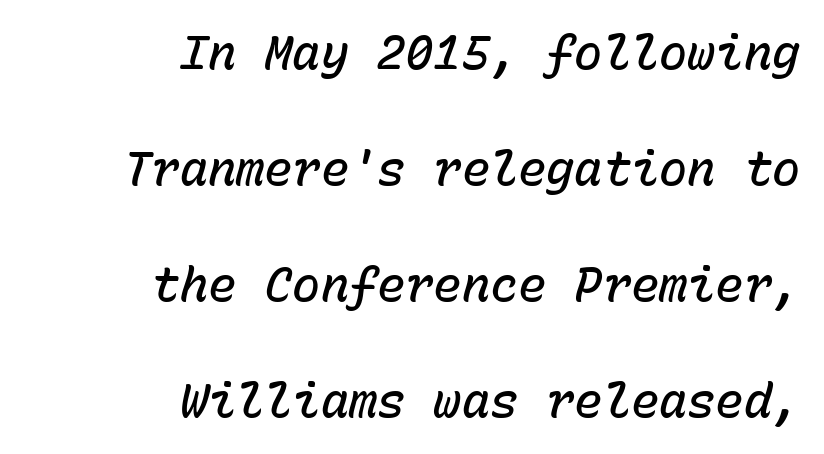
{"italic": "yes", "lean": "right", "slant_degrees": 15, "bold": "semi", "weight": "semibold", "width": "normal", "stroke_contrast": "low", "x_height": "medium", "monospaced": "yes", "underline": "no", "align": "right", "line_spacing": "loose", "line_spacing_ratio": 2.47, "letter_spacing": "normal", "letter_spacing_em": 0.0, "glyph_px": 47}
